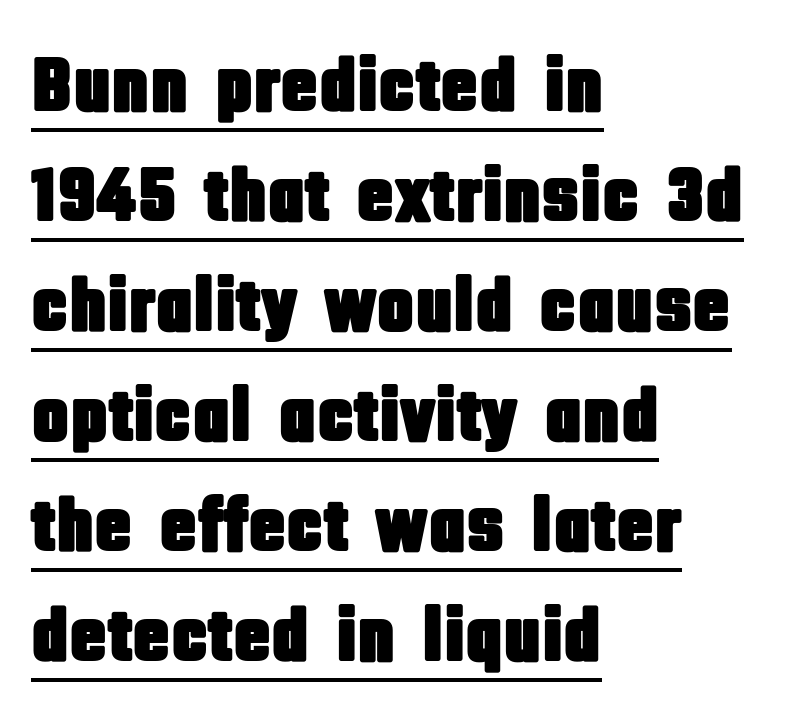
The image shows 78 px condensed sans-serif type, upright; set left-aligned, normal line spacing (1.41x), normal letter spacing, underlined; low stroke contrast and a large x-height.
